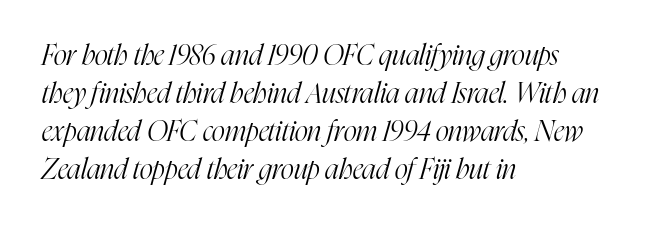
The image shows 28 px light, condensed serif type, italic (leaning right); set left-aligned, normal line spacing (1.36x), normal letter spacing, not underlined; high stroke contrast and a medium x-height.
